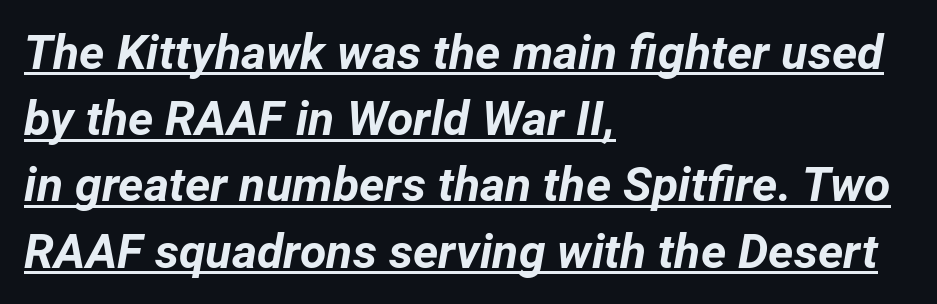
{"italic": "yes", "lean": "right", "slant_degrees": 12, "bold": "yes", "weight": "bold", "width": "normal", "stroke_contrast": "low", "x_height": "medium", "monospaced": "no", "underline": "yes", "align": "left", "line_spacing": "normal", "line_spacing_ratio": 1.38, "letter_spacing": "normal", "letter_spacing_em": 0.0, "glyph_px": 48}
